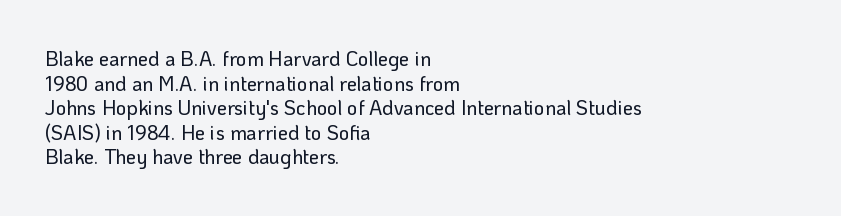
{"italic": "no", "underline": "no", "align": "left", "line_spacing_ratio": 1.23, "letter_spacing": "normal", "letter_spacing_em": 0.0, "glyph_px": 20}
